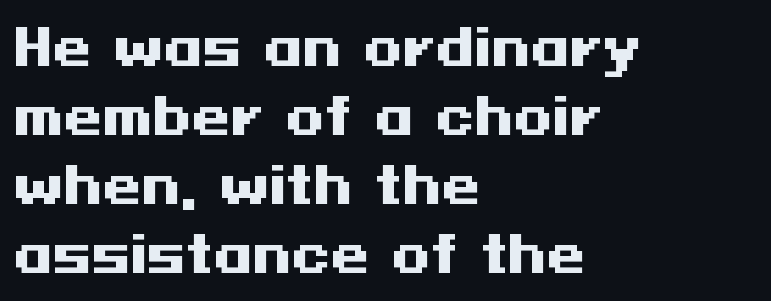
Short note: letters normally spaced. The strip under each line holds only bare page. Check where the strokes stop: nothing finishes them off — pure sans. In terms of posture, this sample is upright. The glyphs have the mass of a bold cut. Horizontal bands of white between lines are of average thickness.
